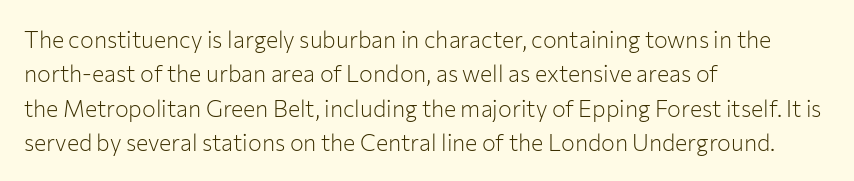
{"italic": "no", "bold": "no", "underline": "no", "align": "left", "line_spacing": "normal", "line_spacing_ratio": 1.5, "letter_spacing": "normal", "letter_spacing_em": 0.0, "glyph_px": 23}
